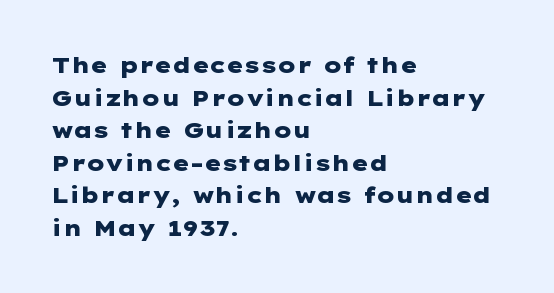
The image shows 22 px bold type, upright; set left-aligned, normal line spacing (1.48x), normal letter spacing, not underlined.
